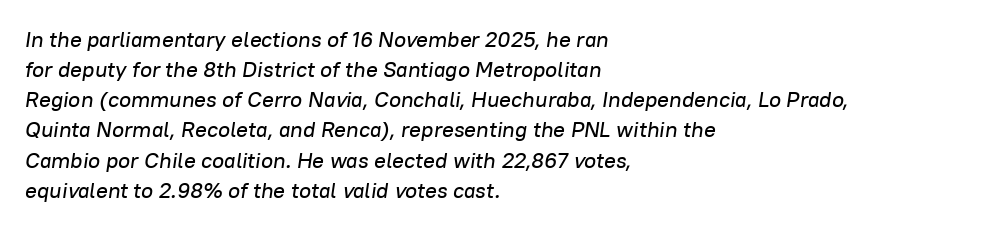
The image shows 22 px text type, italic (leaning right); set left-aligned, normal line spacing (1.37x), normal letter spacing, not underlined.
